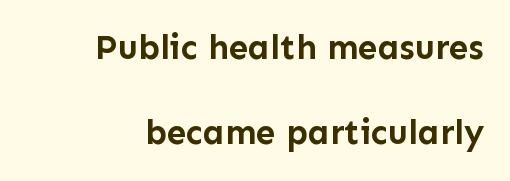
Observe the ordinary spacing: letters are neighbours, not strangers. Chunky letters — that's bold for sure. Upright lettering throughout. Serifs: no, the terminals of the letterforms are clean. A student would call this right alignment; a typographer would say flush right, rag left.
